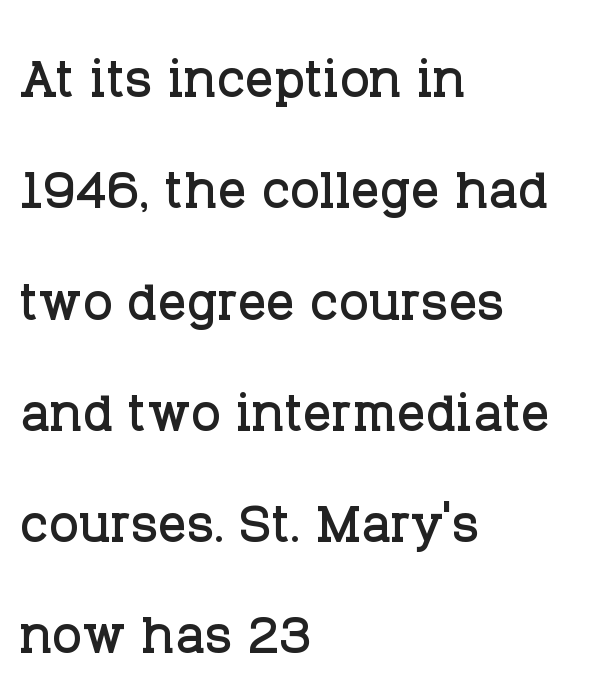
Q: Is the text italic (slanted)? A: No, it is upright.
Q: Is the typeface a serif or a sans-serif typeface? A: Serif.
Q: Is the text underlined? A: No.
Q: How is the paragraph aligned? A: Left-aligned.
Q: Is the spacing between letters normal or unusually wide? A: Normal.
Q: Is the spacing between lines tight, normal or loose? A: Normal.
Q: Width (condensed, normal, or wide)? A: Normal.
Q: Stroke contrast? A: Low.
Q: x-height? A: Large.
Q: Monospaced? A: No.
